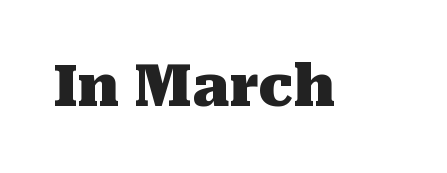
Q: Is the text bold? A: Yes.
Q: Is the text italic (slanted)? A: No, it is upright.
Q: Is the typeface a serif or a sans-serif typeface? A: Serif.
Q: Is the text underlined? A: No.
Q: Is the spacing between letters normal or unusually wide? A: Normal.
Q: Width (condensed, normal, or wide)? A: Normal.
Q: Stroke contrast? A: Medium.
Q: x-height? A: Medium.
Q: Monospaced? A: No.
